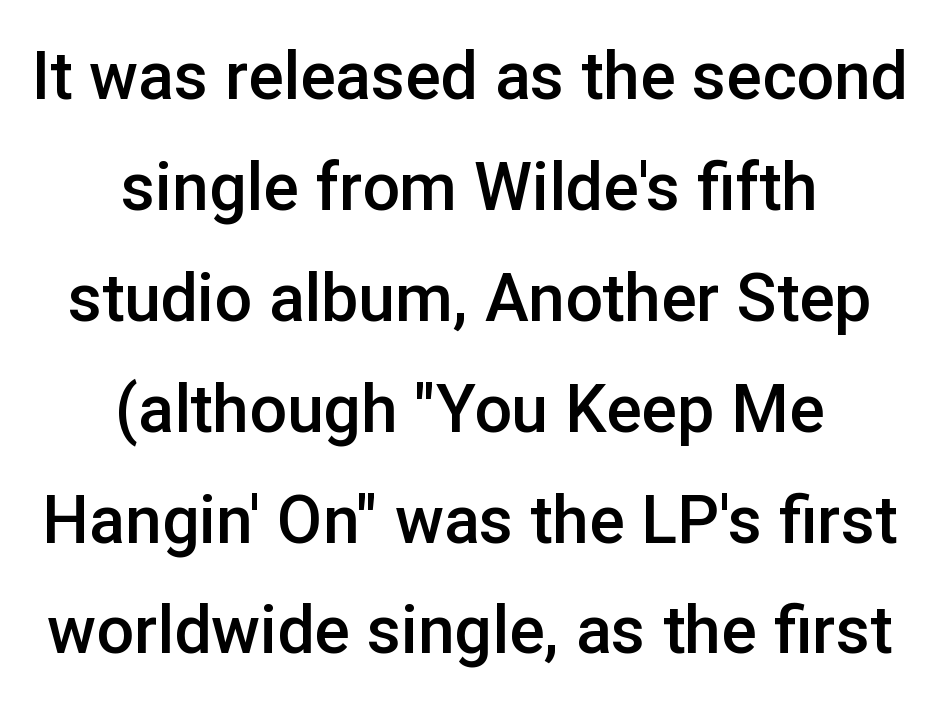
Q: Is the text bold? A: Semi-bold.
Q: Is the text italic (slanted)? A: No, it is upright.
Q: Is the typeface a serif or a sans-serif typeface? A: Sans-serif.
Q: Is the text underlined? A: No.
Q: How is the paragraph aligned? A: Centered.
Q: Is the spacing between letters normal or unusually wide? A: Normal.
Q: Is the spacing between lines tight, normal or loose? A: Normal.
Q: Width (condensed, normal, or wide)? A: Normal.
Q: Stroke contrast? A: Low.
Q: x-height? A: Medium.
Q: Monospaced? A: No.
